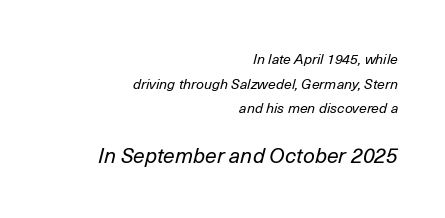
{"italic": "yes", "lean": "right", "slant_degrees": 14, "bold": "no", "underline": "no", "align": "right", "line_spacing_ratio": 1.76, "letter_spacing": "normal", "letter_spacing_em": 0.0, "larger_block": "second", "size_ratio": 1.5, "glyph_px": 21}
